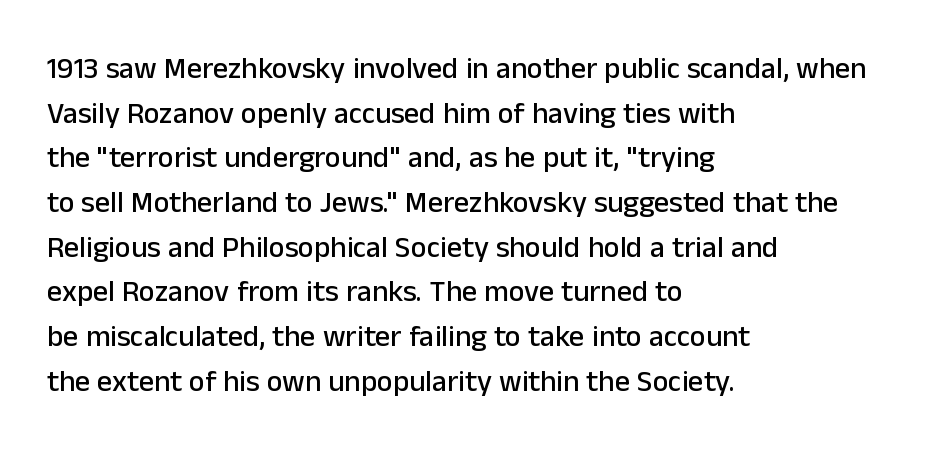
Q: Is the text italic (slanted)? A: No, it is upright.
Q: Is the typeface a serif or a sans-serif typeface? A: Sans-serif.
Q: Is the text underlined? A: No.
Q: How is the paragraph aligned? A: Left-aligned.
Q: Is the spacing between letters normal or unusually wide? A: Normal.
Q: Is the spacing between lines tight, normal or loose? A: Normal.
Q: Width (condensed, normal, or wide)? A: Normal.
Q: Stroke contrast? A: Low.
Q: x-height? A: Medium.
Q: Monospaced? A: No.
